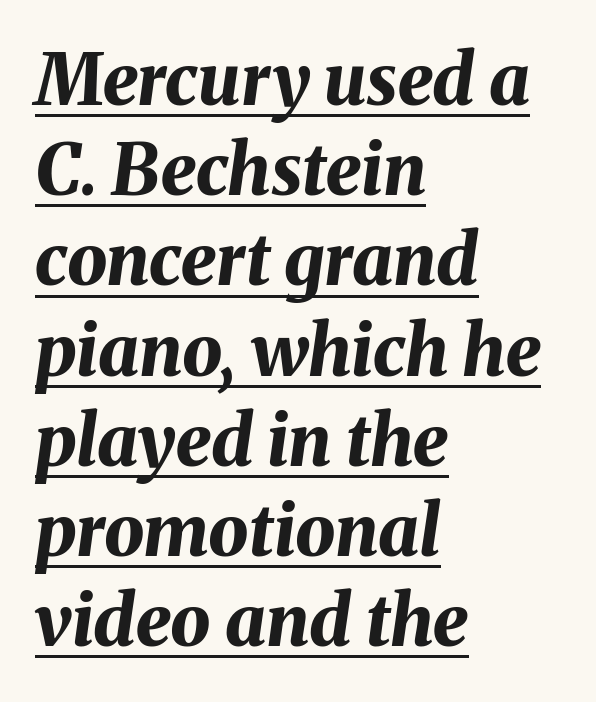
{"italic": "yes", "lean": "right", "slant_degrees": 8, "bold": "yes", "weight": "bold", "width": "normal", "stroke_contrast": "medium", "x_height": "medium", "monospaced": "no", "underline": "yes", "align": "left", "line_spacing": "normal", "line_spacing_ratio": 1.27, "letter_spacing": "normal", "letter_spacing_em": 0.0, "glyph_px": 71}
